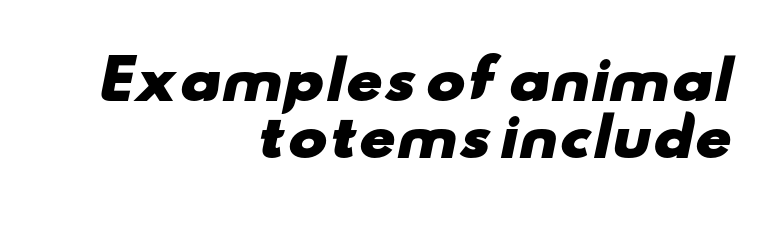
Q: Is the text bold? A: Yes.
Q: Is the typeface a serif or a sans-serif typeface? A: Sans-serif.
Q: Is the text underlined? A: No.
Q: How is the paragraph aligned? A: Right-aligned.
Q: Is the spacing between letters normal or unusually wide? A: Normal.
Q: Is the spacing between lines tight, normal or loose? A: Tight.
Q: Width (condensed, normal, or wide)? A: Wide.
Q: Stroke contrast? A: Low.
Q: x-height? A: Small.
Q: Monospaced? A: No.
